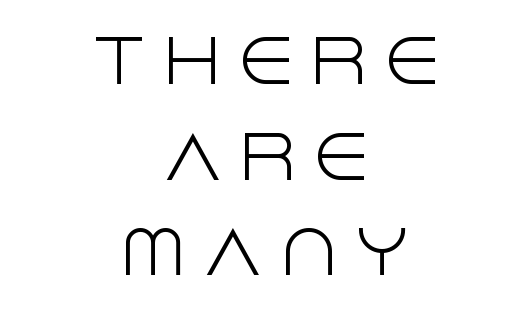
Q: Is the text bold? A: No.
Q: Is the text italic (slanted)? A: No, it is upright.
Q: Is the typeface a serif or a sans-serif typeface? A: Sans-serif.
Q: Is the text underlined? A: No.
Q: How is the paragraph aligned? A: Centered.
Q: Is the spacing between letters normal or unusually wide? A: Unusually wide.
Q: Is the spacing between lines tight, normal or loose? A: Normal.
Q: Width (condensed, normal, or wide)? A: Normal.
Q: x-height? A: Large.
Q: Monospaced? A: No.
